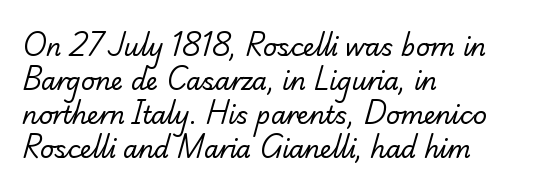
Q: Is the text bold? A: No.
Q: Is the text underlined? A: No.
Q: How is the paragraph aligned? A: Left-aligned.
Q: Is the spacing between letters normal or unusually wide? A: Normal.
Q: Is the spacing between lines tight, normal or loose? A: Normal.
